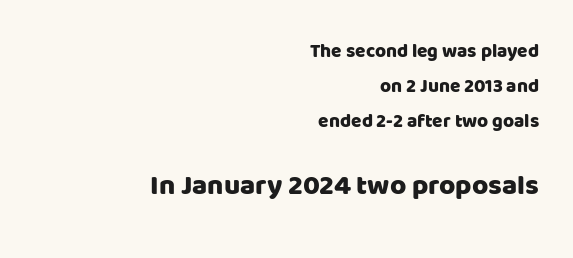
{"serif": "no", "italic": "no", "width": "normal", "stroke_contrast": "low", "x_height": "large", "monospaced": "no", "underline": "no", "align": "right", "line_spacing_ratio": 1.83, "letter_spacing": "normal", "letter_spacing_em": 0.0, "larger_block": "second", "size_ratio": 1.47, "glyph_px": 28}
